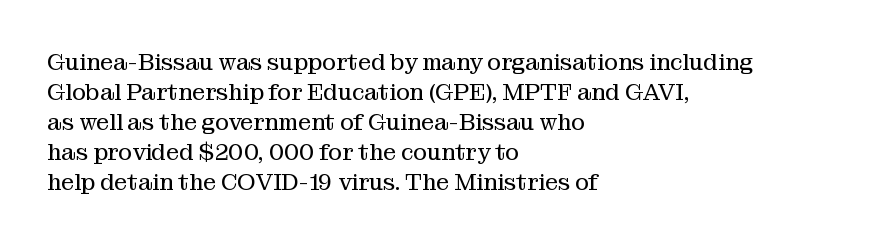
The image shows 23 px text type, upright; set left-aligned, normal line spacing (1.3x), normal letter spacing, not underlined.
